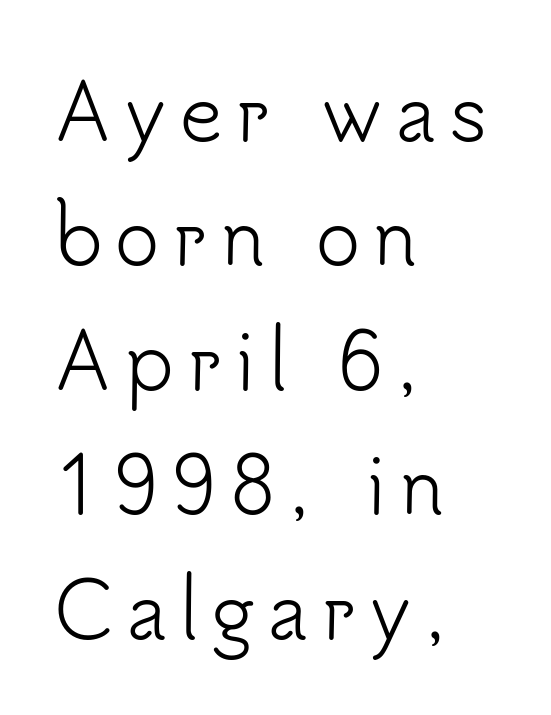
The image shows 75 px light sans-serif type, upright; set left-aligned, normal line spacing (1.66x), not underlined; low stroke contrast and a small x-height.
